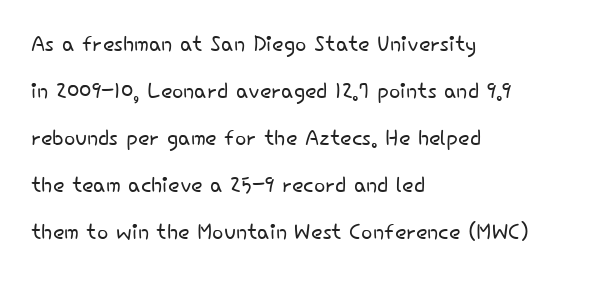
{"serif": "no", "italic": "no", "bold": "no", "weight": "light", "width": "normal", "stroke_contrast": "low", "x_height": "small", "monospaced": "no", "underline": "no", "align": "left", "line_spacing": "normal", "line_spacing_ratio": 1.57, "letter_spacing": "normal", "letter_spacing_em": 0.0, "glyph_px": 30}
